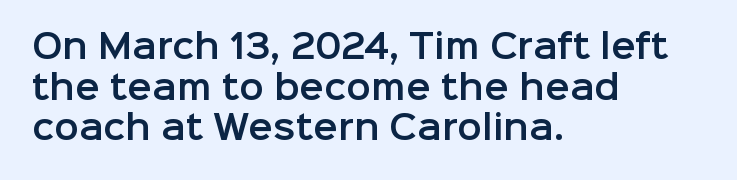
The image shows 33 px sans-serif type, upright; set left-aligned, line spacing 1.23x, normal letter spacing, not underlined; low stroke contrast and a medium x-height.
